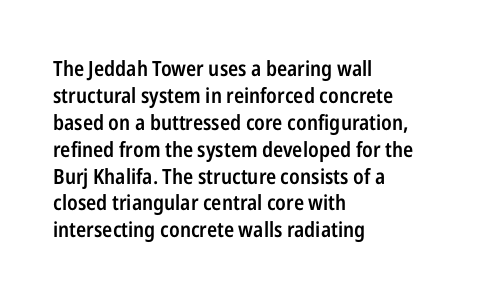
Posture: upright roman. Glance below the letters and you will spot only blank space. Its strokes are somewhat broadened, the hallmark of semibold type. Typeset ragged right — the left edge is the straight one.
